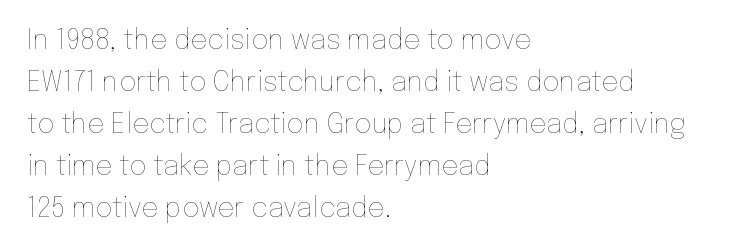
Q: Is the text bold? A: No.
Q: Is the text italic (slanted)? A: No, it is upright.
Q: Is the text underlined? A: No.
Q: How is the paragraph aligned? A: Left-aligned.
Q: Is the spacing between letters normal or unusually wide? A: Normal.
Q: Is the spacing between lines tight, normal or loose? A: Normal.
